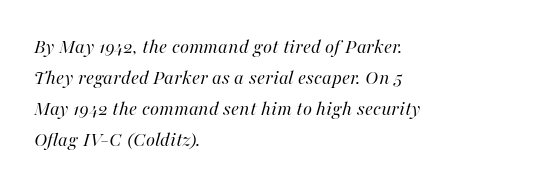
Q: Is the text bold? A: No.
Q: Is the text italic (slanted)? A: Yes, it leans right by about 16 degrees.
Q: Is the text underlined? A: No.
Q: How is the paragraph aligned? A: Left-aligned.
Q: Is the spacing between letters normal or unusually wide? A: Normal.
Q: Is the spacing between lines tight, normal or loose? A: Normal.
